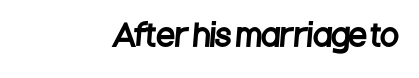
Q: Is the typeface a serif or a sans-serif typeface? A: Sans-serif.
Q: Is the text underlined? A: No.
Q: Is the spacing between letters normal or unusually wide? A: Normal.
Q: Width (condensed, normal, or wide)? A: Condensed.
Q: Stroke contrast? A: Low.
Q: x-height? A: Large.
Q: Monospaced? A: No.
